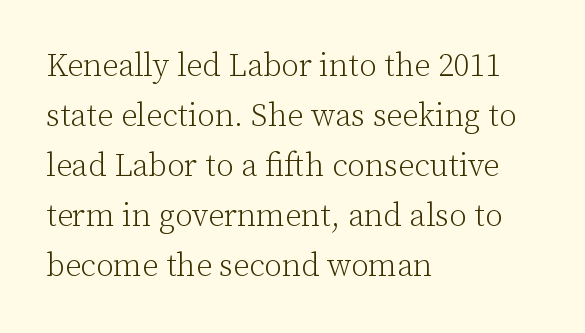
The image shows 32 px light serif type, upright; set left-aligned, normal line spacing (1.56x), normal letter spacing, not underlined; low stroke contrast and a medium x-height.
